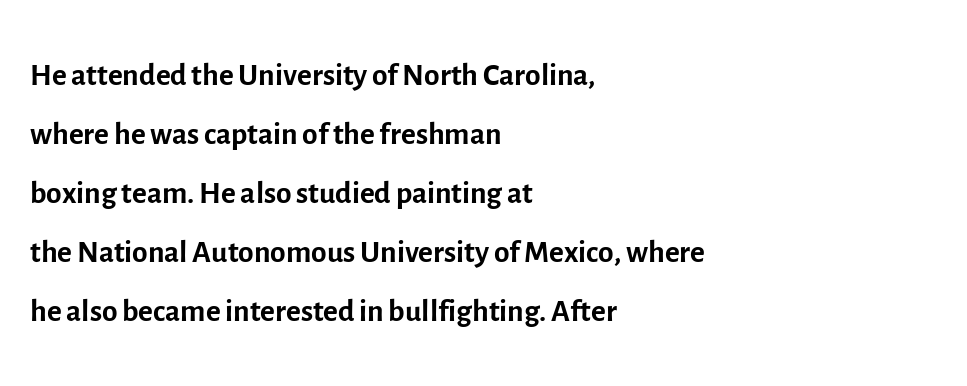
The image shows 45 px regular-weight sans-serif type, upright; set left-aligned, normal line spacing (1.31x), normal letter spacing, not underlined; a medium x-height.
